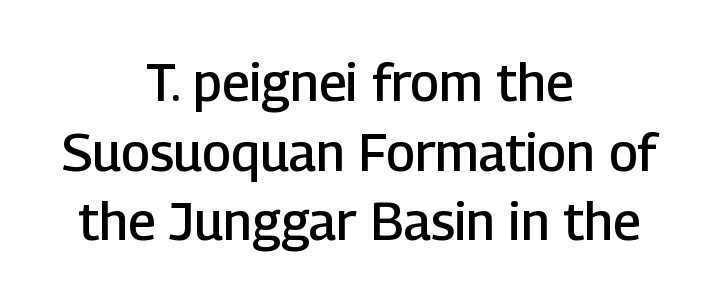
Q: Is the text bold? A: Semi-bold.
Q: Is the text italic (slanted)? A: No, it is upright.
Q: Is the typeface a serif or a sans-serif typeface? A: Sans-serif.
Q: Is the text underlined? A: No.
Q: How is the paragraph aligned? A: Centered.
Q: Is the spacing between letters normal or unusually wide? A: Normal.
Q: Is the spacing between lines tight, normal or loose? A: Normal.
Q: Width (condensed, normal, or wide)? A: Normal.
Q: Stroke contrast? A: Low.
Q: x-height? A: Medium.
Q: Monospaced? A: No.
